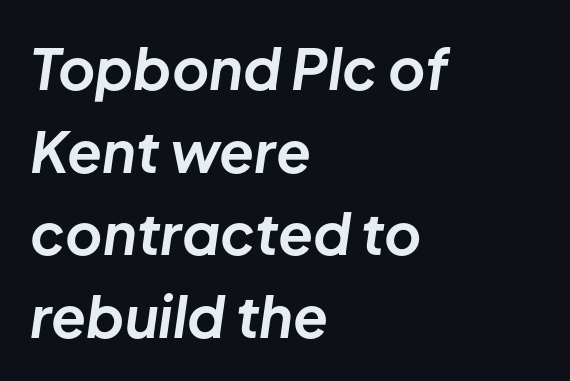
Q: Is the text bold? A: Yes.
Q: Is the text italic (slanted)? A: Yes, it leans right by about 8 degrees.
Q: Is the text underlined? A: No.
Q: How is the paragraph aligned? A: Left-aligned.
Q: Is the spacing between letters normal or unusually wide? A: Normal.
Q: Is the spacing between lines tight, normal or loose? A: Normal.
Q: Width (condensed, normal, or wide)? A: Normal.
Q: Stroke contrast? A: Low.
Q: x-height? A: Medium.
Q: Monospaced? A: No.
